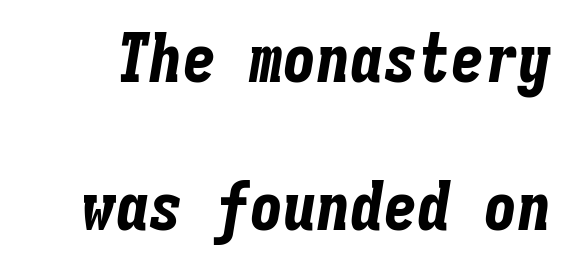
Each row of text sits above clean, open space. You could count columns in this text — the font is strictly monospaced. The sample has been set heavy, in full bold. The letterforms sit shoulder to shoulder at normal distance. Designer's note — italics engaged.
